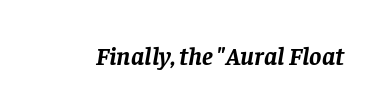
Q: Is the text bold? A: Yes.
Q: Is the text italic (slanted)? A: Yes, it leans right by about 8 degrees.
Q: Is the text underlined? A: No.
Q: Is the spacing between letters normal or unusually wide? A: Normal.
